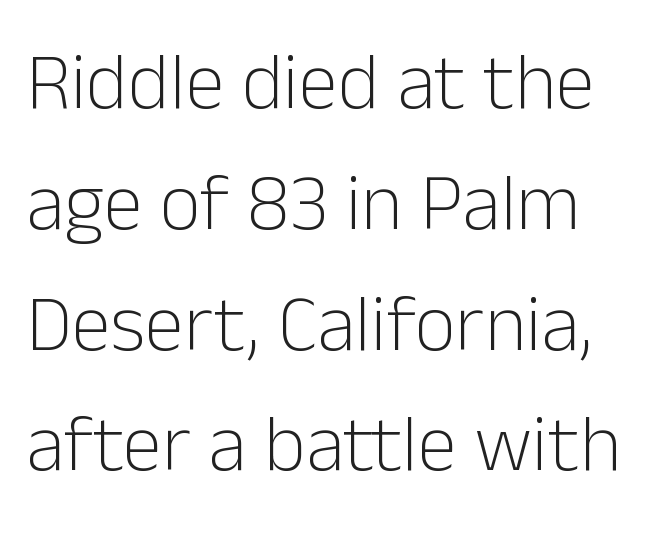
Q: Is the text bold? A: No.
Q: Is the text italic (slanted)? A: No, it is upright.
Q: Is the typeface a serif or a sans-serif typeface? A: Sans-serif.
Q: Is the text underlined? A: No.
Q: Is the spacing between letters normal or unusually wide? A: Normal.
Q: Is the spacing between lines tight, normal or loose? A: Normal.
Q: Width (condensed, normal, or wide)? A: Normal.
Q: Stroke contrast? A: Low.
Q: x-height? A: Medium.
Q: Monospaced? A: No.
